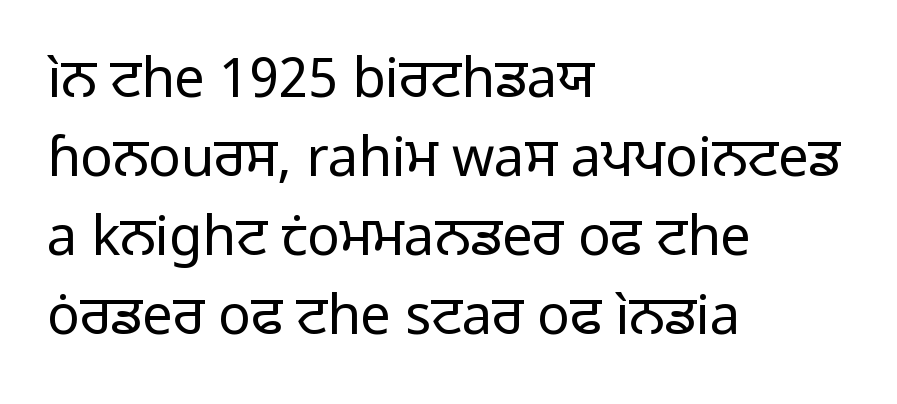
Q: Is the text bold? A: No.
Q: Is the text italic (slanted)? A: No, it is upright.
Q: Is the typeface a serif or a sans-serif typeface? A: Sans-serif.
Q: Is the text underlined? A: No.
Q: How is the paragraph aligned? A: Left-aligned.
Q: Is the spacing between letters normal or unusually wide? A: Normal.
Q: Is the spacing between lines tight, normal or loose? A: Normal.
Q: Width (condensed, normal, or wide)? A: Normal.
Q: Stroke contrast? A: Low.
Q: x-height? A: Medium.
Q: Monospaced? A: No.
